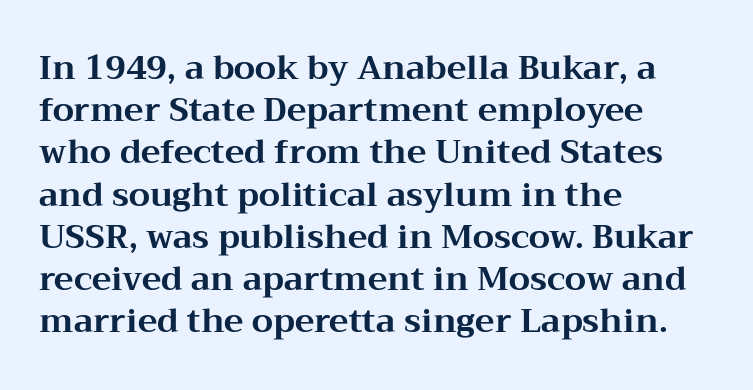
Q: Is the text bold? A: Yes.
Q: Is the text italic (slanted)? A: No, it is upright.
Q: Is the typeface a serif or a sans-serif typeface? A: Serif.
Q: Is the text underlined? A: No.
Q: How is the paragraph aligned? A: Left-aligned.
Q: Is the spacing between letters normal or unusually wide? A: Normal.
Q: Is the spacing between lines tight, normal or loose? A: Normal.
Q: Width (condensed, normal, or wide)? A: Wide.
Q: Stroke contrast? A: Medium.
Q: x-height? A: Medium.
Q: Monospaced? A: No.
